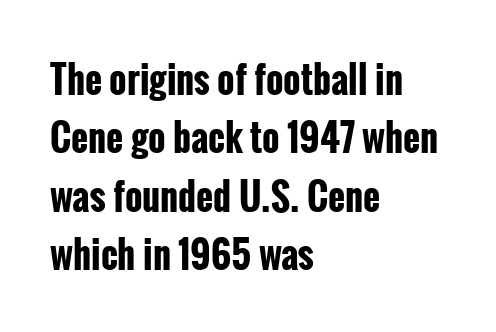
{"serif": "no", "italic": "no", "bold": "yes", "weight": "bold", "width": "condensed", "stroke_contrast": "low", "x_height": "medium", "monospaced": "no", "underline": "no", "align": "left", "line_spacing": "normal", "line_spacing_ratio": 1.58, "letter_spacing": "normal", "letter_spacing_em": 0.0, "glyph_px": 37}
